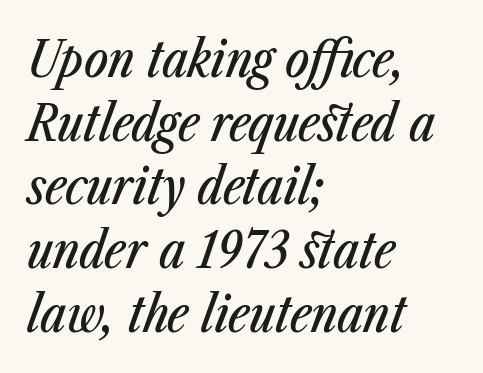
The image shows 51 px condensed type, italic (leaning right); set left-aligned, normal line spacing (1.25x), normal letter spacing, not underlined; low stroke contrast and a medium x-height.
